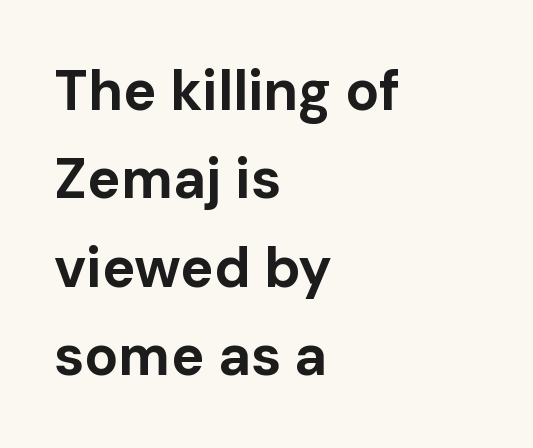
Q: Is the text bold? A: Yes.
Q: Is the text italic (slanted)? A: No, it is upright.
Q: Is the typeface a serif or a sans-serif typeface? A: Sans-serif.
Q: Is the text underlined? A: No.
Q: How is the paragraph aligned? A: Left-aligned.
Q: Is the spacing between letters normal or unusually wide? A: Normal.
Q: Is the spacing between lines tight, normal or loose? A: Normal.
Q: Width (condensed, normal, or wide)? A: Normal.
Q: Stroke contrast? A: Low.
Q: x-height? A: Medium.
Q: Monospaced? A: No.
